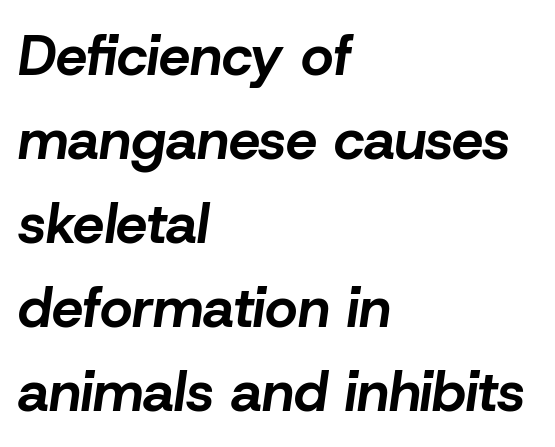
Students, note that the glyphs here touch the page at normal intervals. Set as a true bold cut, around the 700 mark. Quick note: underline off. Compared with typical paragraphs, the rows here are spaced about the same.
